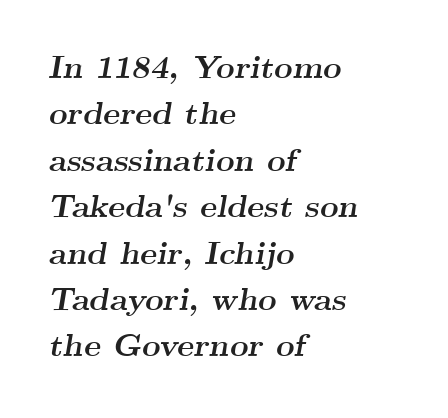
In terms of letterspacing, this is plain default setting. Each line starts at the same left margin while the right side varies. Beneath every word, the page is bare. Whoever set this chose a conventional vertical rhythm. Quick note: italic.
